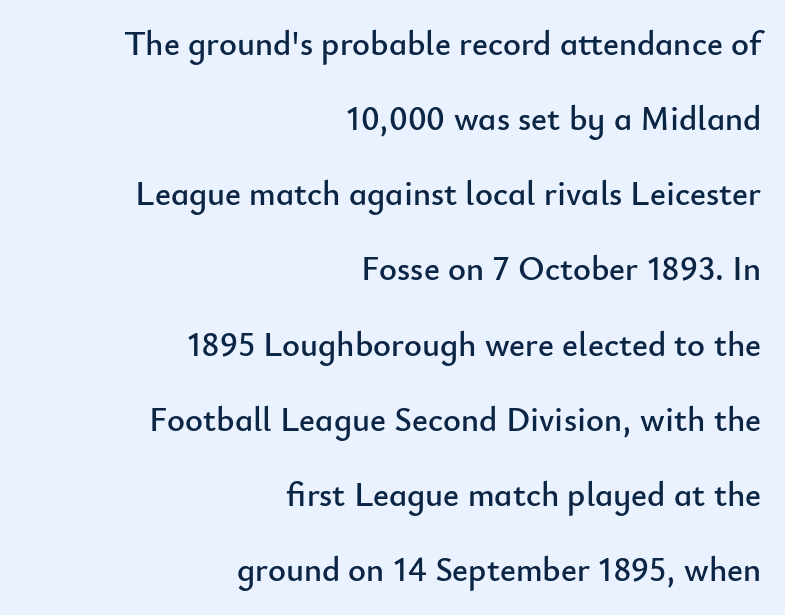
Q: Is the text italic (slanted)? A: No, it is upright.
Q: Is the typeface a serif or a sans-serif typeface? A: Sans-serif.
Q: Is the text underlined? A: No.
Q: How is the paragraph aligned? A: Right-aligned.
Q: Is the spacing between letters normal or unusually wide? A: Normal.
Q: Is the spacing between lines tight, normal or loose? A: Loose.
Q: Width (condensed, normal, or wide)? A: Normal.
Q: Stroke contrast? A: Low.
Q: x-height? A: Small.
Q: Monospaced? A: No.
